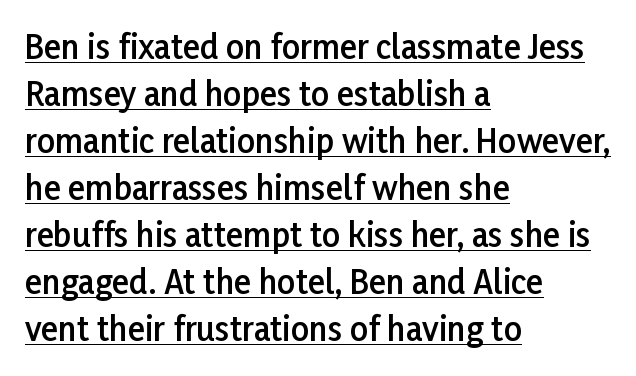
The rendering uses natural spacing where letterforms have individual widths. Baseline-to-baseline distance is the conventional proportion of letter height. Typeset ragged right — the left edge is the straight one. The designer went with a sans here, leaving each stem footless. Quick note: underline on. There is no visible air inserted between adjacent glyphs.
